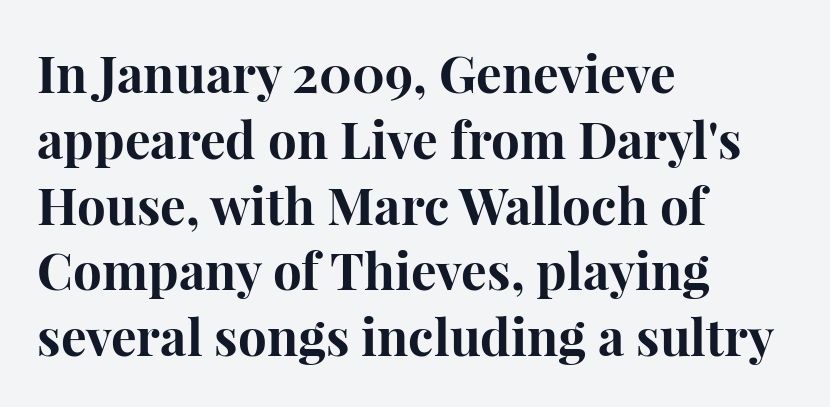
The image shows 51 px bold serif type, upright; set left-aligned, normal line spacing (1.29x), normal letter spacing, not underlined; high stroke contrast and a medium x-height.
